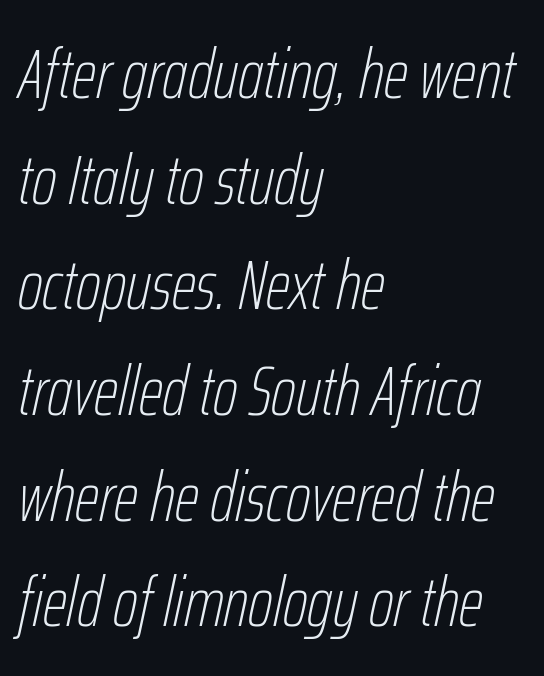
In terms of leading, this rendering sits right in the middle. Compared with a typical body face, this is equally light or lighter still. This sample has the flowing, uneven cadence of proportional lettering. In terms of posture, this sample is oblique. Is the letter spacing exaggerated? No — it looks like the ordinary default.
